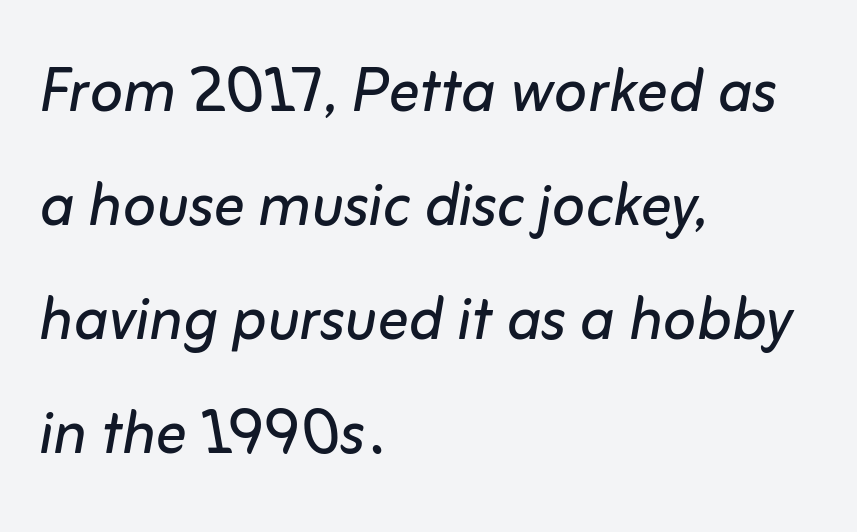
Vertical stems look standard width or narrower in stroke. Caption: standard tracking, unaltered. Letters rest on an invisible, unmarked baseline. The typography opts for an oblique posture over an upright one.
